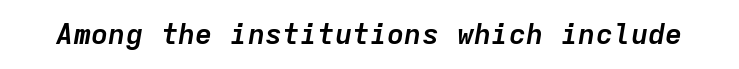
Q: Is the text bold? A: Yes.
Q: Is the text italic (slanted)? A: Yes, it leans right by about 9 degrees.
Q: Is the text underlined? A: No.
Q: Is the spacing between letters normal or unusually wide? A: Normal.
Q: Width (condensed, normal, or wide)? A: Normal.
Q: Stroke contrast? A: Low.
Q: x-height? A: Medium.
Q: Monospaced? A: Yes.
